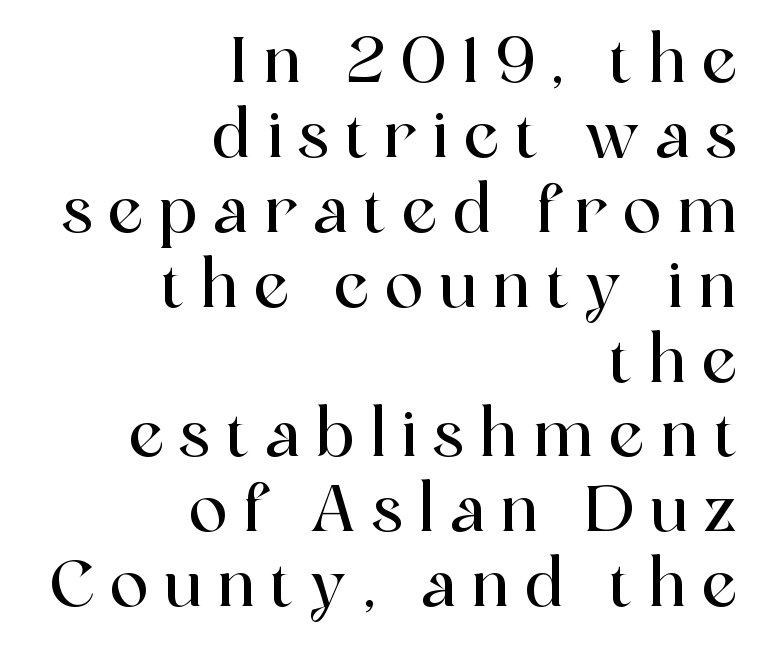
Q: Is the text italic (slanted)? A: No, it is upright.
Q: Is the typeface a serif or a sans-serif typeface? A: Serif.
Q: Is the text underlined? A: No.
Q: How is the paragraph aligned? A: Right-aligned.
Q: Is the spacing between letters normal or unusually wide? A: Unusually wide.
Q: Width (condensed, normal, or wide)? A: Normal.
Q: x-height? A: Medium.
Q: Monospaced? A: No.
